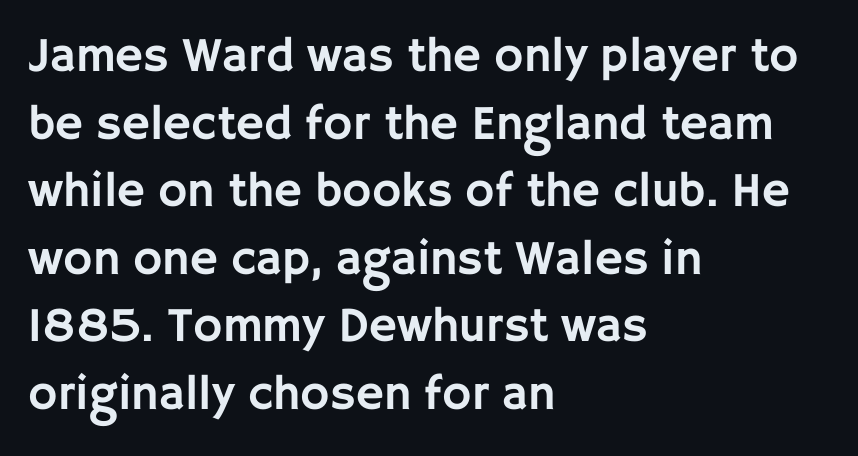
{"serif": "no", "italic": "no", "width": "normal", "stroke_contrast": "low", "x_height": "large", "monospaced": "no", "underline": "no", "align": "left", "line_spacing": "normal", "line_spacing_ratio": 1.38, "letter_spacing": "normal", "letter_spacing_em": 0.0, "glyph_px": 49}
